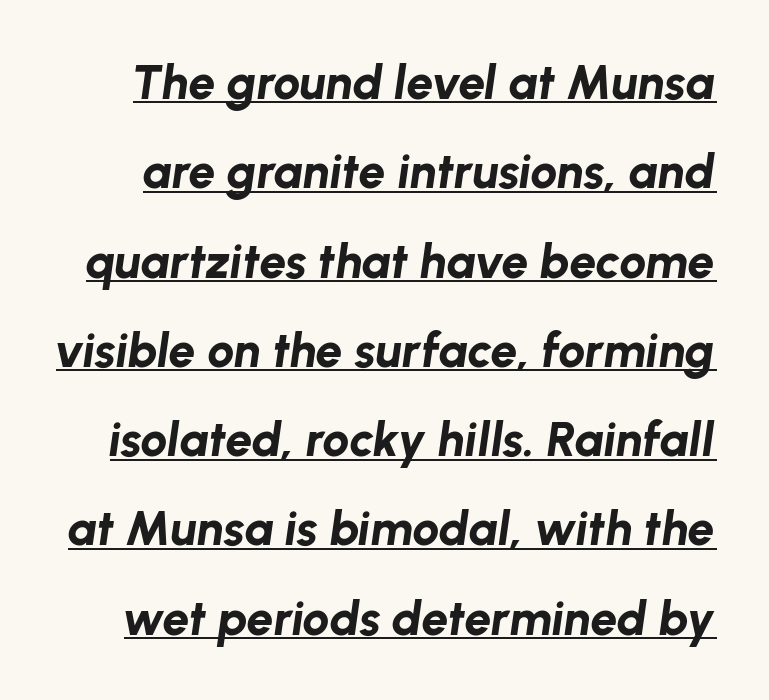
{"italic": "yes", "lean": "right", "slant_degrees": 8, "bold": "yes", "weight": "bold", "width": "normal", "stroke_contrast": "low", "x_height": "medium", "monospaced": "no", "underline": "yes", "line_spacing_ratio": 1.86, "letter_spacing": "normal", "letter_spacing_em": 0.0, "glyph_px": 48}
